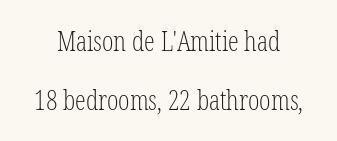
Regarding leading, the lines here are spaced well apart. The baseline area is clear. No heavy texture on the line: the type isn't bold. Posture: vertical. The line texture is even and compact thanks to regular tracking.
